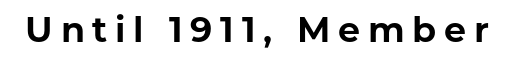
Q: Is the text bold? A: Yes.
Q: Is the text italic (slanted)? A: No, it is upright.
Q: Is the typeface a serif or a sans-serif typeface? A: Sans-serif.
Q: Is the text underlined? A: No.
Q: Is the spacing between letters normal or unusually wide? A: Unusually wide.
Q: Width (condensed, normal, or wide)? A: Normal.
Q: Stroke contrast? A: Low.
Q: x-height? A: Medium.
Q: Monospaced? A: No.
